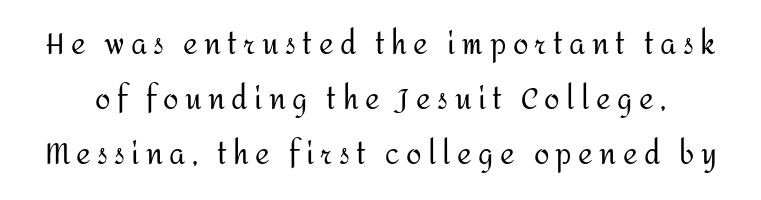
Q: Is the text bold? A: No.
Q: Is the text italic (slanted)? A: No, it is upright.
Q: Is the typeface a serif or a sans-serif typeface? A: Sans-serif.
Q: Is the text underlined? A: No.
Q: Is the spacing between letters normal or unusually wide? A: Unusually wide.
Q: Is the spacing between lines tight, normal or loose? A: Loose.
Q: Width (condensed, normal, or wide)? A: Normal.
Q: Stroke contrast? A: Medium.
Q: x-height? A: Medium.
Q: Monospaced? A: No.
